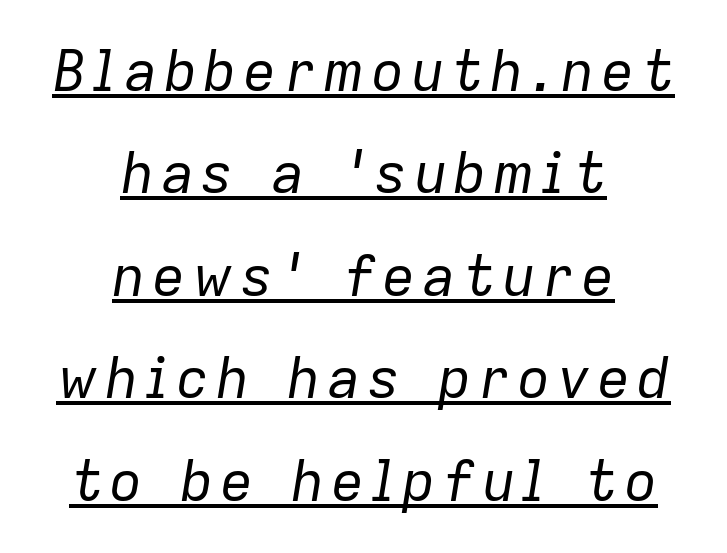
The paragraph has two soft edges and a firm central axis. Nothing heavy about these letters — not bold at all. Proportional: the letters do not fall into vertical columns. Italic: yes, the glyphs are oblique. The words here are underlined.
